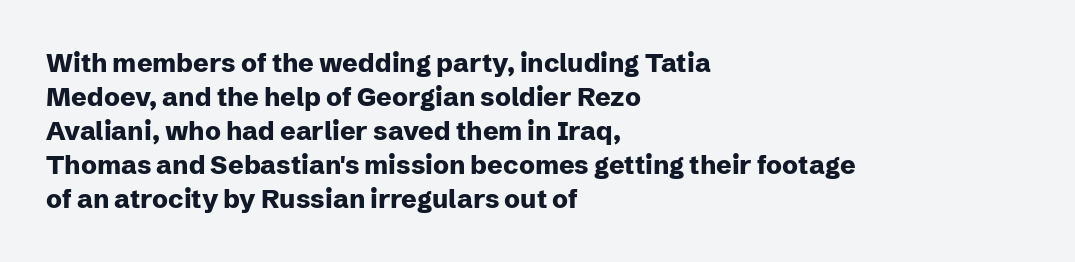
Q: Is the text bold? A: Yes.
Q: Is the text italic (slanted)? A: No, it is upright.
Q: Is the text underlined? A: No.
Q: How is the paragraph aligned? A: Left-aligned.
Q: Is the spacing between letters normal or unusually wide? A: Normal.
Q: Is the spacing between lines tight, normal or loose? A: Normal.
